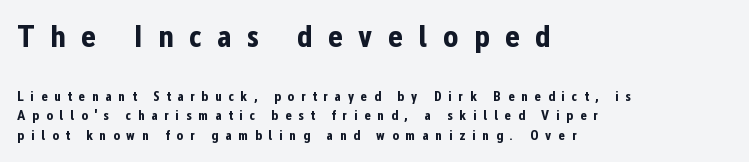
The typesetting leans heavy: a genuine bold. The block sitting higher on the canvas is the one with enlarged characters. Teacher's note: observe the even left margin — that is flush-left alignment. The specimen omits any rule beneath the text block's lines. Rendered with straight, roman letterforms.
